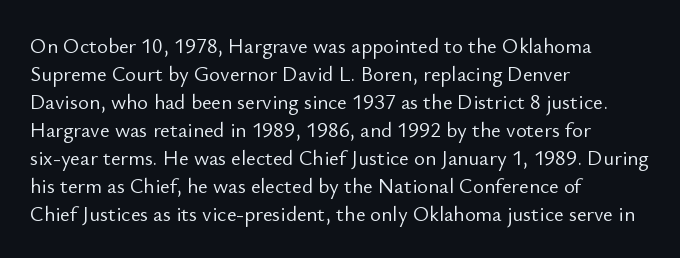
{"italic": "no", "bold": "no", "underline": "no", "align": "left", "line_spacing": "normal", "line_spacing_ratio": 1.33, "letter_spacing": "normal", "letter_spacing_em": 0.0, "glyph_px": 21}
